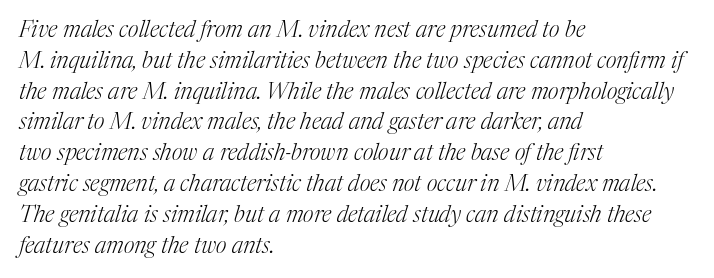
The image shows 23 px text type, italic (leaning right); set left-aligned, normal line spacing (1.34x), normal letter spacing, not underlined.
